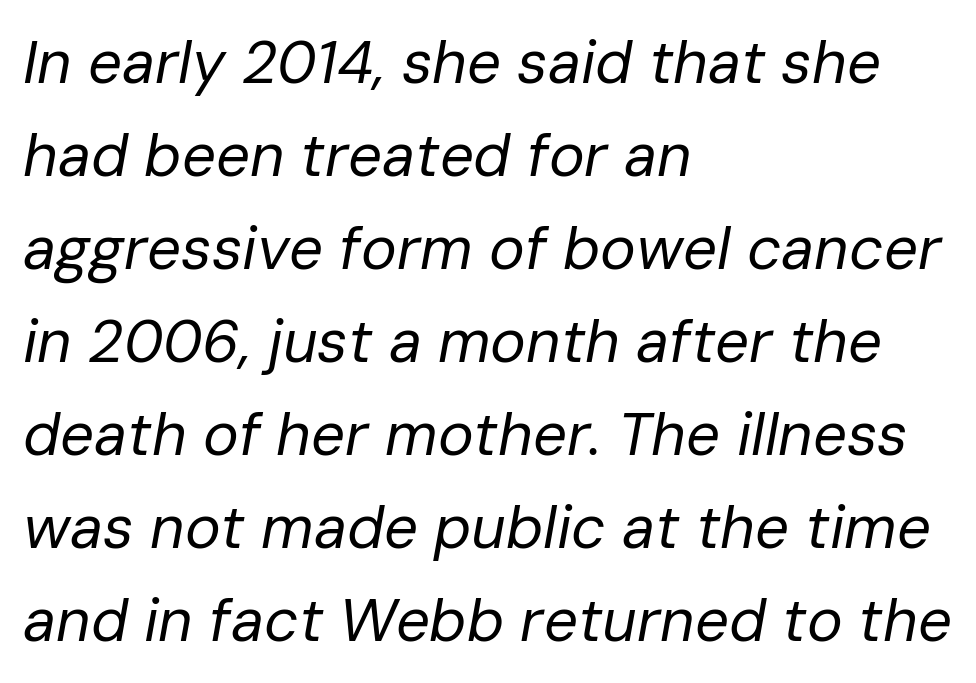
Summary of weight: not heavy and not bold. Short note: letters normally spaced. If you drew a ruler down the left edge, every line would touch it. These lines are rendered in a variable-pitch font.
